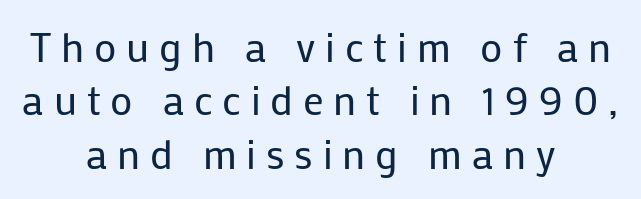
The leading is moderate, giving the passage an even texture. Is this a fixed-width face? No — the glyphs have proportional, varying widths. Descenders hang freely into open space. These lines stack symmetrically, like a column narrowing and widening about its center.
